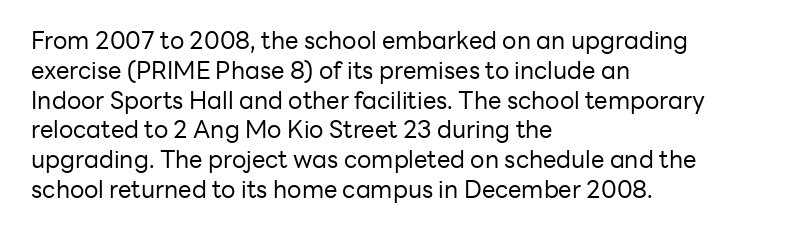
Q: Is the text bold? A: No.
Q: Is the text italic (slanted)? A: No, it is upright.
Q: Is the text underlined? A: No.
Q: How is the paragraph aligned? A: Left-aligned.
Q: Is the spacing between letters normal or unusually wide? A: Normal.
